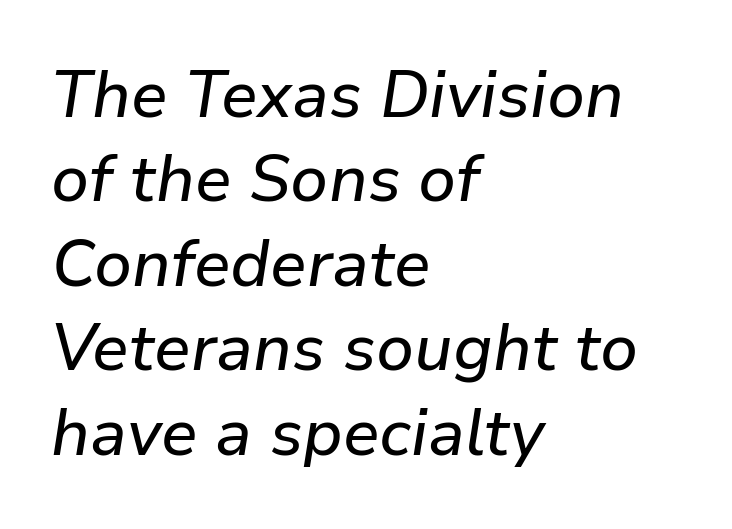
Q: Is the text italic (slanted)? A: Yes, it leans right by about 9 degrees.
Q: Is the text underlined? A: No.
Q: How is the paragraph aligned? A: Left-aligned.
Q: Is the spacing between letters normal or unusually wide? A: Normal.
Q: Is the spacing between lines tight, normal or loose? A: Normal.
Q: Width (condensed, normal, or wide)? A: Normal.
Q: Stroke contrast? A: Low.
Q: x-height? A: Medium.
Q: Monospaced? A: No.
